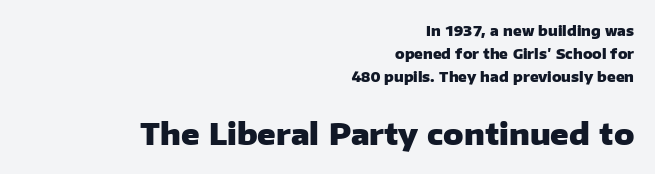
Q: Is the text bold? A: Yes.
Q: Is the text italic (slanted)? A: No, it is upright.
Q: Is the typeface a serif or a sans-serif typeface? A: Sans-serif.
Q: Is the text underlined? A: No.
Q: How is the paragraph aligned? A: Right-aligned.
Q: Is the spacing between letters normal or unusually wide? A: Normal.
Q: Is the spacing between lines tight, normal or loose? A: Normal.
Q: Which block of text is set in a larger size, the first (top) or the second (bottom)? A: The second (bottom) one.
Q: Width (condensed, normal, or wide)? A: Normal.
Q: Stroke contrast? A: Low.
Q: x-height? A: Medium.
Q: Monospaced? A: No.
